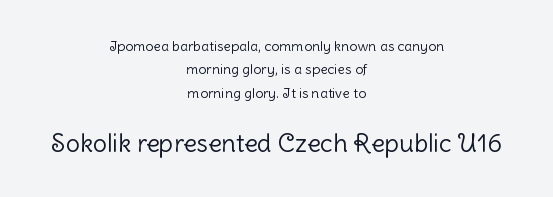
The image shows 25 px text type, upright; set centered, normal line spacing (1.67x), normal letter spacing, not underlined; the second (bottom) block is 1.79x larger.
